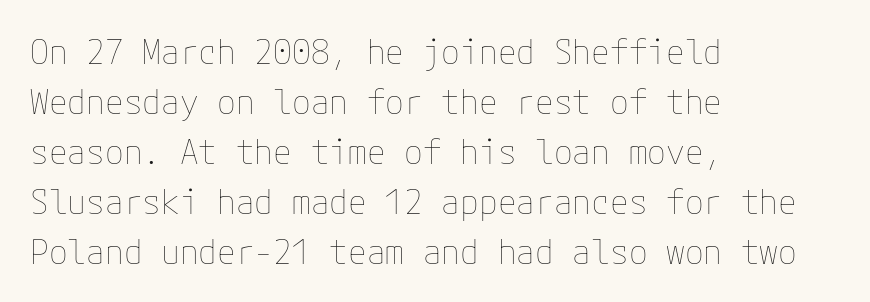
Q: Is the text bold? A: No.
Q: Is the text italic (slanted)? A: No, it is upright.
Q: Is the text underlined? A: No.
Q: How is the paragraph aligned? A: Left-aligned.
Q: Is the spacing between letters normal or unusually wide? A: Normal.
Q: Is the spacing between lines tight, normal or loose? A: Normal.
Q: Width (condensed, normal, or wide)? A: Normal.
Q: Stroke contrast? A: Low.
Q: x-height? A: Medium.
